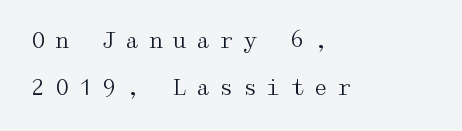
Q: Is the text bold? A: No.
Q: Is the text italic (slanted)? A: No, it is upright.
Q: Is the text underlined? A: No.
Q: How is the paragraph aligned? A: Left-aligned.
Q: Is the spacing between letters normal or unusually wide? A: Unusually wide.
Q: Is the spacing between lines tight, normal or loose? A: Loose.
